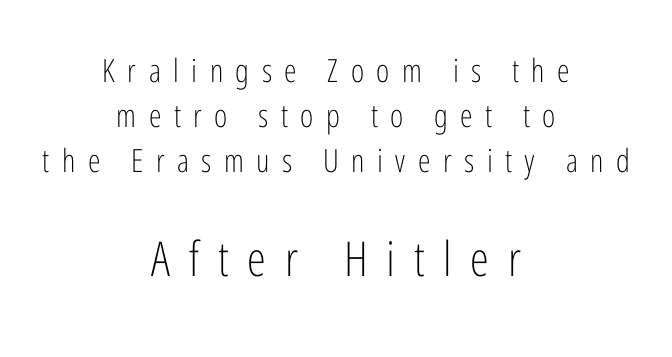
{"serif": "no", "italic": "no", "bold": "no", "weight": "light", "width": "condensed", "stroke_contrast": "low", "x_height": "medium", "monospaced": "no", "underline": "no", "align": "center", "line_spacing": "normal", "line_spacing_ratio": 1.4, "letter_spacing": "wide", "letter_spacing_em": 0.39, "larger_block": "second", "size_ratio": 1.5, "glyph_px": 48}
